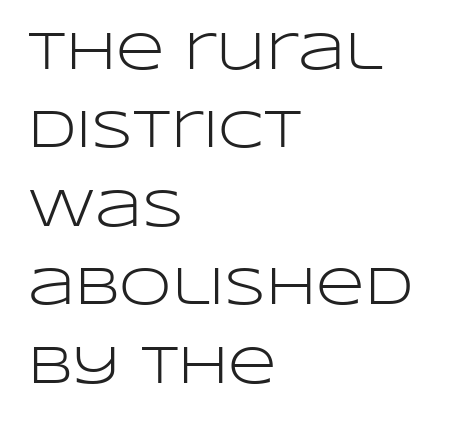
The image shows 53 px light, wide sans-serif type, upright; set left-aligned, normal line spacing (1.48x), normal letter spacing, not underlined; low stroke contrast and a large x-height.
